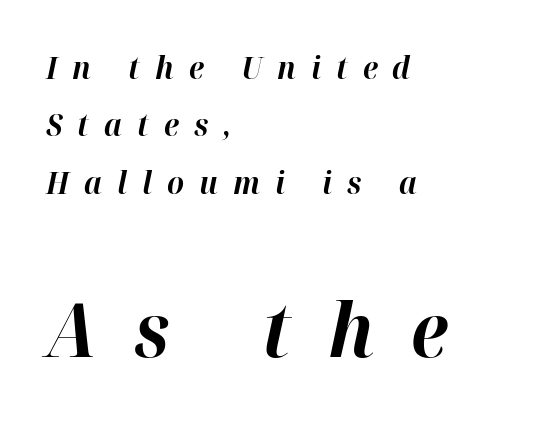
{"italic": "yes", "lean": "right", "slant_degrees": 12, "bold": "yes", "weight": "bold", "width": "normal", "stroke_contrast": "high", "x_height": "medium", "monospaced": "no", "underline": "no", "align": "left", "line_spacing": "loose", "line_spacing_ratio": 1.91, "letter_spacing": "wide", "letter_spacing_em": 0.5, "larger_block": "second", "size_ratio": 2.47, "glyph_px": 74}
